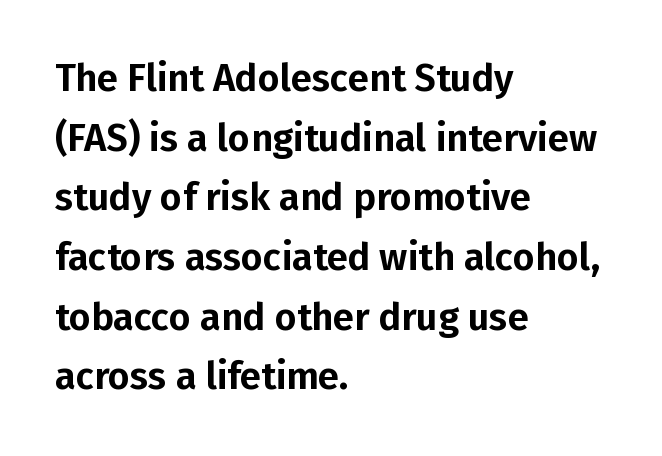
{"serif": "no", "italic": "no", "width": "normal", "stroke_contrast": "low", "x_height": "medium", "monospaced": "no", "underline": "no", "align": "left", "line_spacing": "normal", "line_spacing_ratio": 1.57, "letter_spacing": "normal", "letter_spacing_em": 0.0, "glyph_px": 38}
